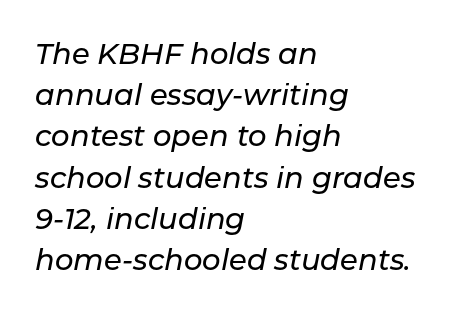
Q: Is the text italic (slanted)? A: Yes, it leans right by about 11 degrees.
Q: Is the text underlined? A: No.
Q: How is the paragraph aligned? A: Left-aligned.
Q: Is the spacing between letters normal or unusually wide? A: Normal.
Q: Is the spacing between lines tight, normal or loose? A: Normal.
Q: Width (condensed, normal, or wide)? A: Normal.
Q: Stroke contrast? A: Low.
Q: x-height? A: Medium.
Q: Monospaced? A: No.
